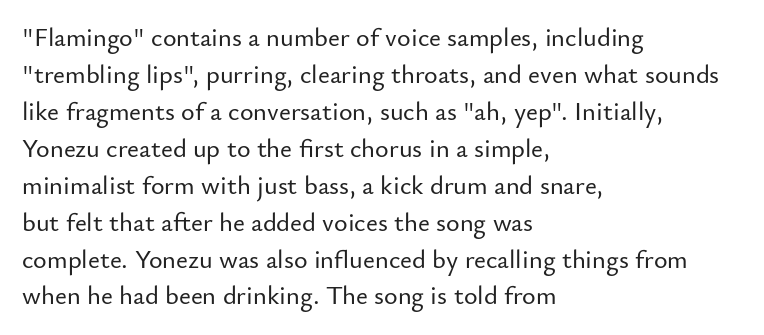
Q: Is the text italic (slanted)? A: No, it is upright.
Q: Is the text underlined? A: No.
Q: How is the paragraph aligned? A: Left-aligned.
Q: Is the spacing between letters normal or unusually wide? A: Normal.
Q: Is the spacing between lines tight, normal or loose? A: Normal.
